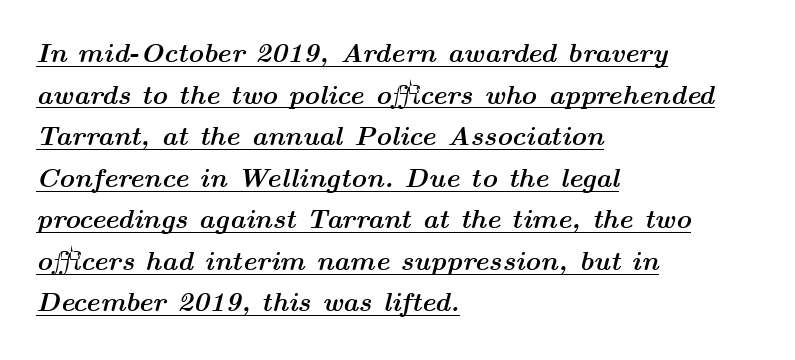
The image shows 27 px bold type, italic (leaning right); set left-aligned, normal line spacing (1.54x), normal letter spacing, underlined.
